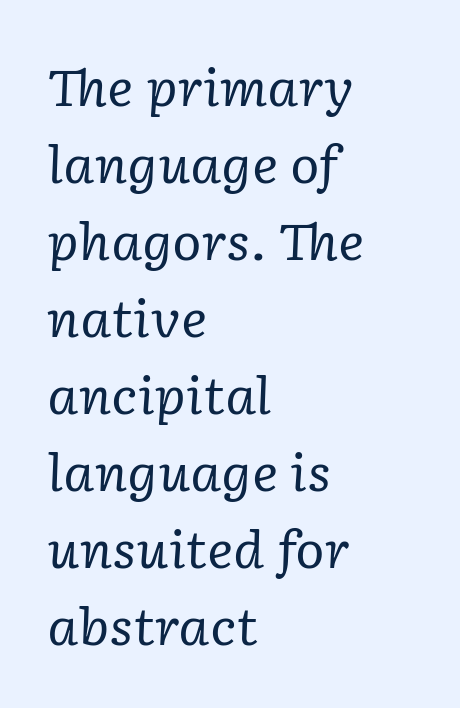
The image shows 50 px regular-weight serif type, italic (leaning right); set left-aligned, normal line spacing (1.54x), normal letter spacing, not underlined; low stroke contrast and a medium x-height.
